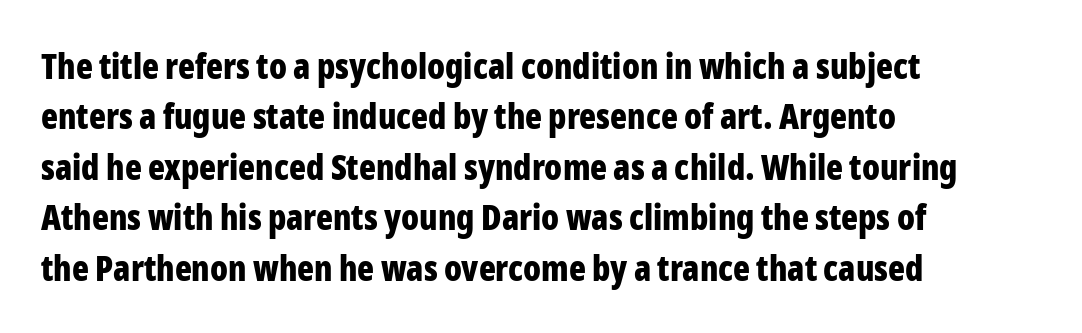
Regarding serifs, this sample does without them. This is heavy type, rendered in bold. You could not count columns in this text — the font is proportionally spaced. The passage shown is not underscored anywhere.
